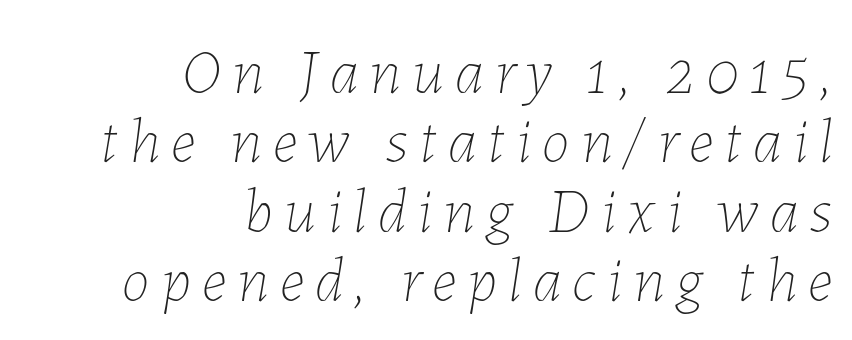
Do the characters align in a grid? No, the font is proportional. Descenders hang freely into open space. Each stroke keeps to a modest, everyday thickness or less. The rendering applies a slant to the glyphs. Vertical spacing — tight. Typeset ragged left — the right edge is the straight one.
